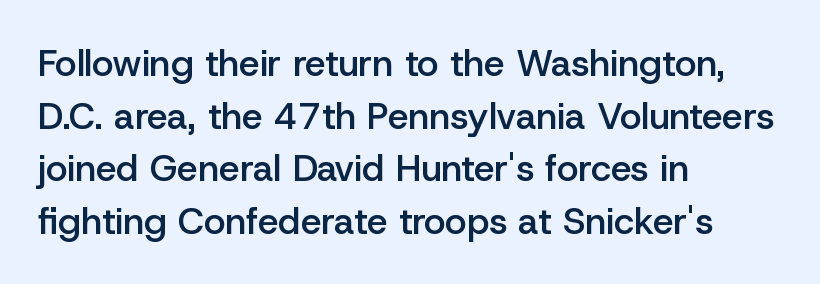
Q: Is the text bold? A: Semi-bold.
Q: Is the text italic (slanted)? A: No, it is upright.
Q: Is the typeface a serif or a sans-serif typeface? A: Sans-serif.
Q: Is the text underlined? A: No.
Q: How is the paragraph aligned? A: Left-aligned.
Q: Is the spacing between letters normal or unusually wide? A: Normal.
Q: Is the spacing between lines tight, normal or loose? A: Normal.
Q: Width (condensed, normal, or wide)? A: Normal.
Q: Stroke contrast? A: Low.
Q: x-height? A: Medium.
Q: Monospaced? A: No.
